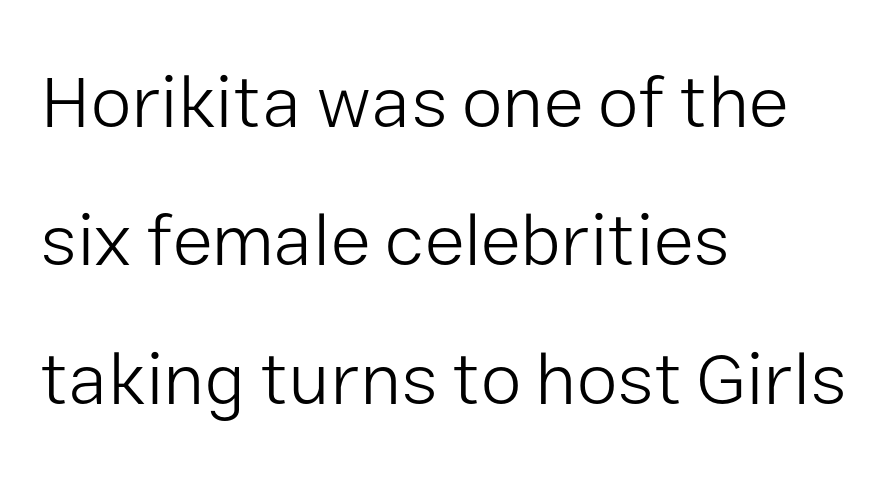
Examine the stroke ends and you'll find no serifs. The typesetter chose a ragged-right arrangement here. The axis of the letterforms is exactly vertical. Is the stroke heavy? The answer is a plain regular-or-lighter. Underlining? Definitely not there. Note the varied advance widths — an 'i' is clearly narrower than an 'm'.
